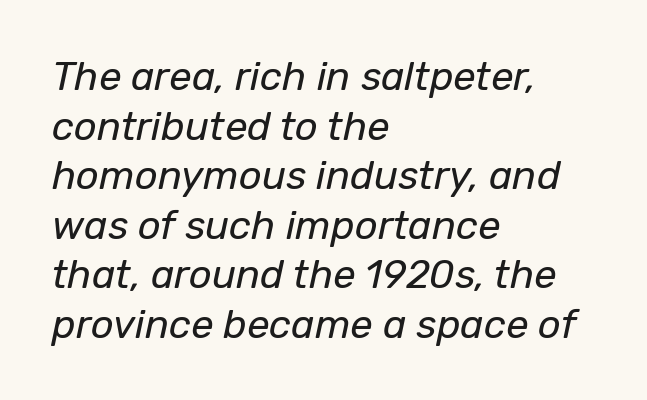
Q: Is the text bold? A: No.
Q: Is the text italic (slanted)? A: Yes, it leans right by about 12 degrees.
Q: Is the text underlined? A: No.
Q: How is the paragraph aligned? A: Left-aligned.
Q: Is the spacing between letters normal or unusually wide? A: Normal.
Q: Width (condensed, normal, or wide)? A: Normal.
Q: Stroke contrast? A: Low.
Q: x-height? A: Medium.
Q: Monospaced? A: No.
